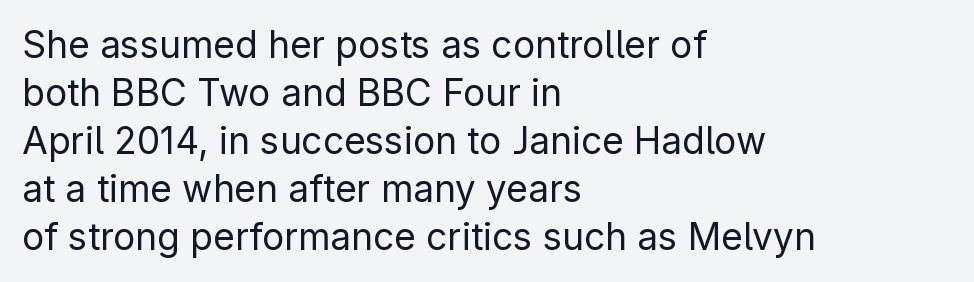
Italic: no, the glyphs are upright roman. The passage is arranged the way most books set body copy — flush left. The characters are drawn with everyday or finer stroke widths. Any mark beneath the type? The region is blank. There is no visible air inserted between adjacent glyphs. The face used here is proportionally spaced, like ordinary book or web type.
